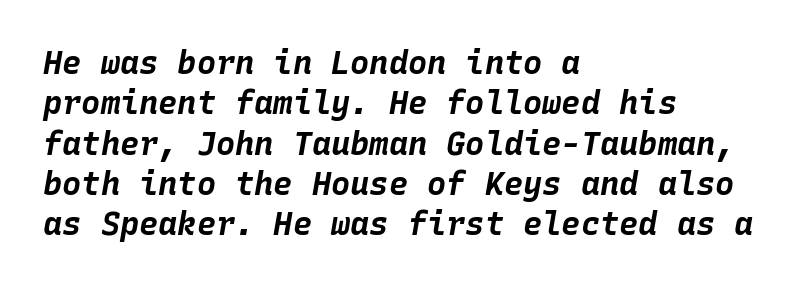
{"italic": "yes", "lean": "right", "slant_degrees": 10, "bold": "yes", "weight": "bold", "width": "normal", "stroke_contrast": "low", "x_height": "large", "monospaced": "yes", "underline": "no", "align": "left", "line_spacing": "normal", "line_spacing_ratio": 1.26, "letter_spacing": "normal", "letter_spacing_em": 0.0, "glyph_px": 32}
